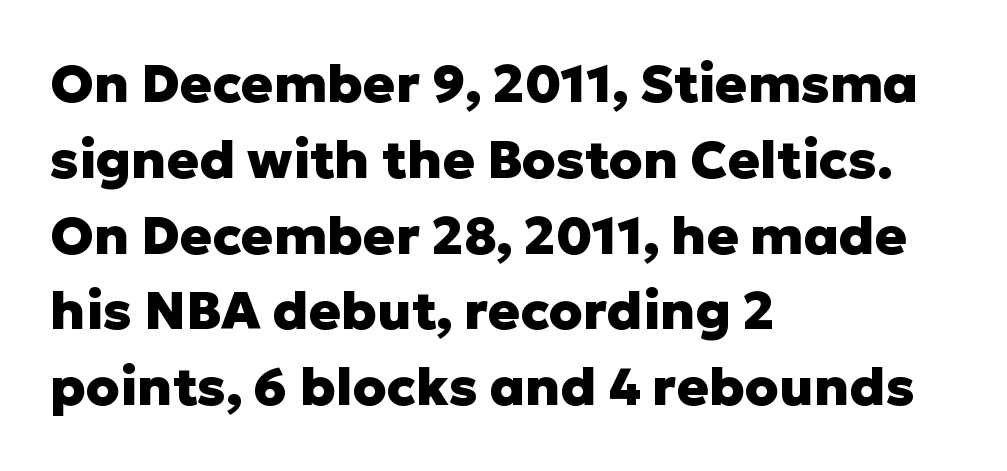
Q: Is the text bold? A: Yes.
Q: Is the text italic (slanted)? A: No, it is upright.
Q: Is the typeface a serif or a sans-serif typeface? A: Sans-serif.
Q: Is the text underlined? A: No.
Q: How is the paragraph aligned? A: Left-aligned.
Q: Is the spacing between letters normal or unusually wide? A: Normal.
Q: Is the spacing between lines tight, normal or loose? A: Normal.
Q: Width (condensed, normal, or wide)? A: Normal.
Q: Stroke contrast? A: Low.
Q: x-height? A: Medium.
Q: Monospaced? A: No.
